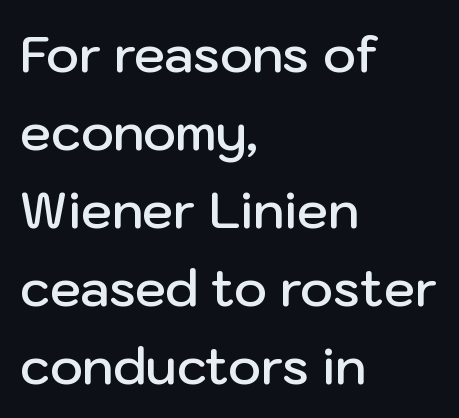
The image shows 50 px semibold sans-serif type, upright; set left-aligned, normal line spacing (1.56x), normal letter spacing, not underlined; low stroke contrast and a medium x-height.
